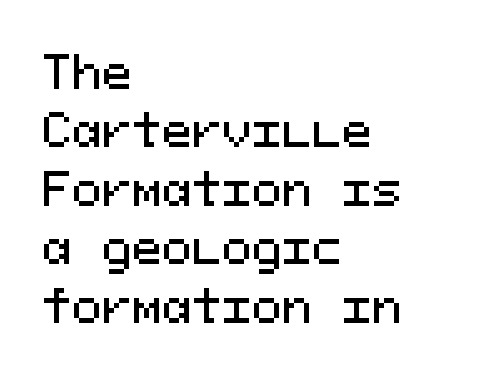
The image shows 45 px sans-serif type, upright, monospaced; set left-aligned, normal line spacing (1.3x), normal letter spacing, not underlined; medium stroke contrast and a medium x-height.
